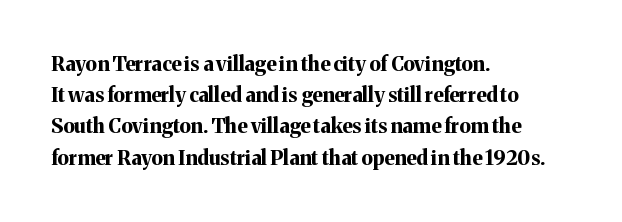
Beneath every word, the page is bare. The letterforms sit shoulder to shoulder at normal distance. The typesetter chose a ragged-right arrangement here. What weight is shown? A full bold with thick strokes.
